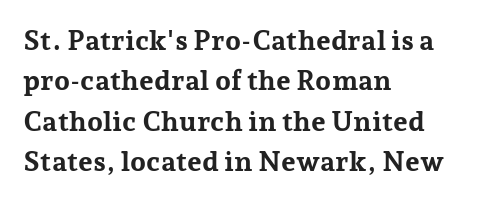
The image shows 28 px bold serif type, upright; set left-aligned, normal line spacing (1.44x), normal letter spacing, not underlined; low stroke contrast and a medium x-height.
